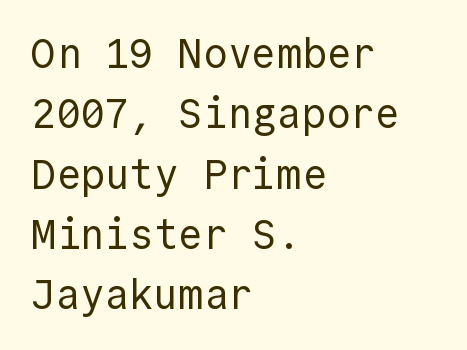
The image shows 41 px regular-weight sans-serif type, upright, monospaced; set left-aligned, normal line spacing (1.47x), normal letter spacing, not underlined; a medium x-height.
